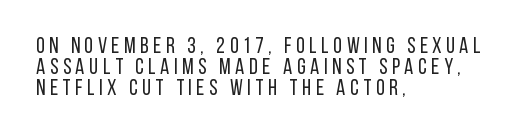
The image shows 22 px text type, upright; set left-aligned, tight line spacing (0.96x), unusually wide letter spacing (+0.21 em), not underlined.
